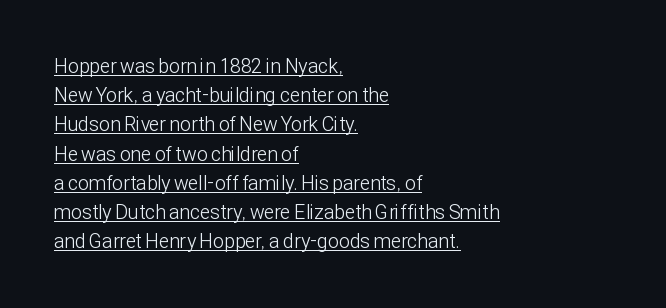
This rendering uses left alignment, leaving the right contour irregular. Nothing unusual about the tracking: characters are spaced as the font intends. A baseline rule has been typeset under these characters. The typography opts for an upright posture over an oblique one.
